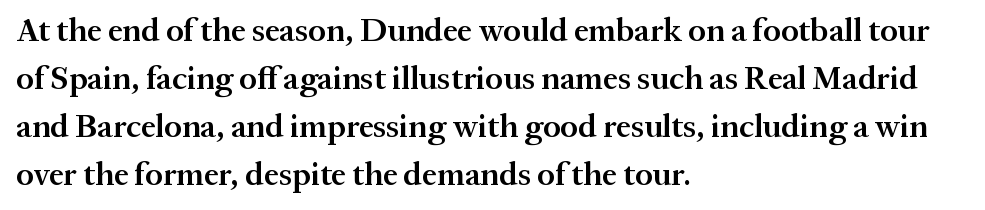
Q: Is the text bold? A: Semi-bold.
Q: Is the text italic (slanted)? A: No, it is upright.
Q: Is the typeface a serif or a sans-serif typeface? A: Serif.
Q: Is the text underlined? A: No.
Q: How is the paragraph aligned? A: Left-aligned.
Q: Is the spacing between letters normal or unusually wide? A: Normal.
Q: Is the spacing between lines tight, normal or loose? A: Normal.
Q: Width (condensed, normal, or wide)? A: Normal.
Q: Stroke contrast? A: Medium.
Q: x-height? A: Medium.
Q: Monospaced? A: No.
